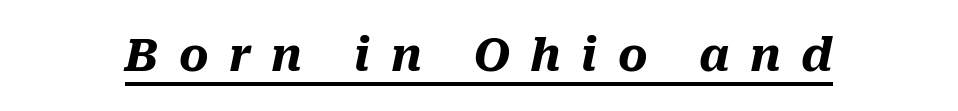
{"italic": "yes", "lean": "right", "slant_degrees": 10, "bold": "yes", "weight": "heavy", "width": "normal", "stroke_contrast": "medium", "x_height": "medium", "monospaced": "no", "underline": "yes", "letter_spacing": "wide", "letter_spacing_em": 0.45, "glyph_px": 45}
